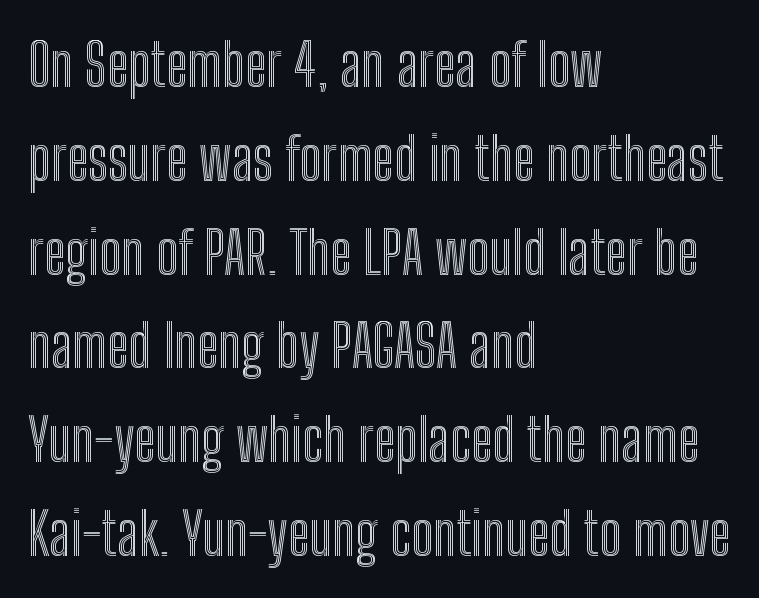
Glance below the letters and you will spot only blank space. Note the varied advance widths — an 'i' is clearly narrower than an 'm'. One-word summary of the alignment: left. The horizontal fit of the characters is conventional and even. When letters stand straight like this, we call the style roman or upright. The space between consecutive lines is moderate.
